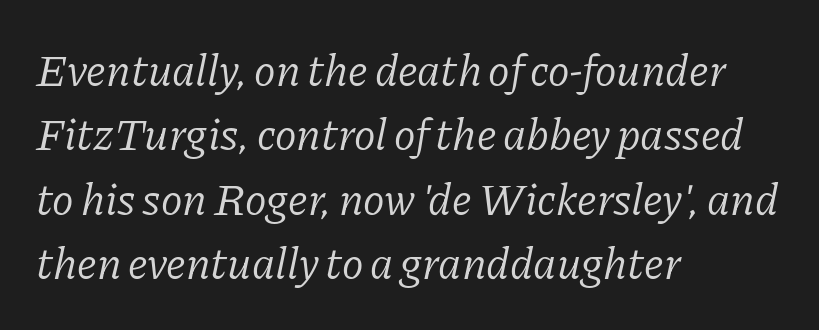
The image shows 45 px light serif type, italic (leaning right); set left-aligned, normal line spacing (1.43x), normal letter spacing, not underlined; low stroke contrast and a medium x-height.
